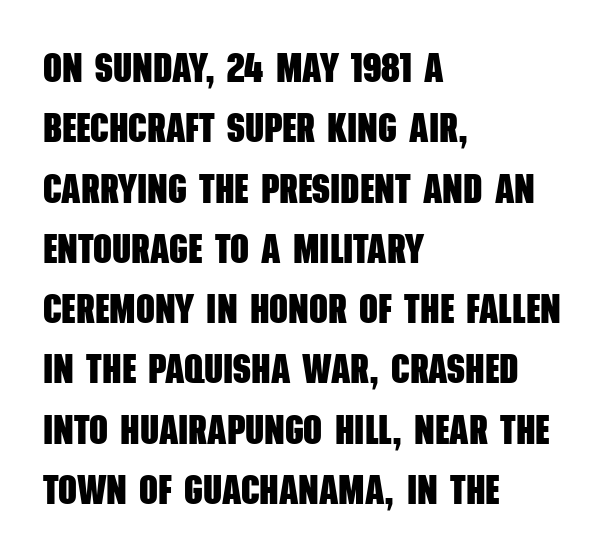
The image shows 41 px heavy, condensed sans-serif type; set left-aligned, normal line spacing (1.47x), normal letter spacing, not underlined; low stroke contrast and a large x-height.
